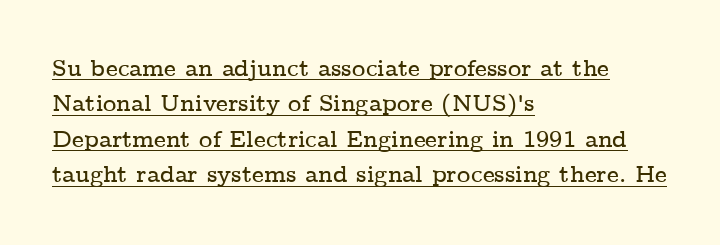
Q: Is the text italic (slanted)? A: No, it is upright.
Q: Is the text underlined? A: Yes.
Q: How is the paragraph aligned? A: Left-aligned.
Q: Is the spacing between letters normal or unusually wide? A: Normal.
Q: Is the spacing between lines tight, normal or loose? A: Normal.
